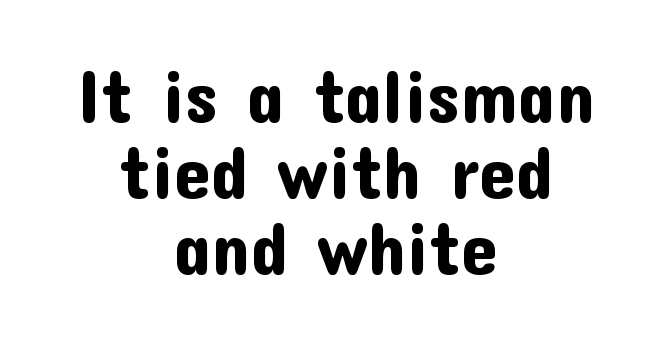
{"serif": "no", "italic": "no", "width": "normal", "stroke_contrast": "low", "x_height": "medium", "monospaced": "no", "underline": "no", "align": "center", "line_spacing": "tight", "line_spacing_ratio": 1.04, "letter_spacing": "normal", "letter_spacing_em": 0.0, "glyph_px": 73}
